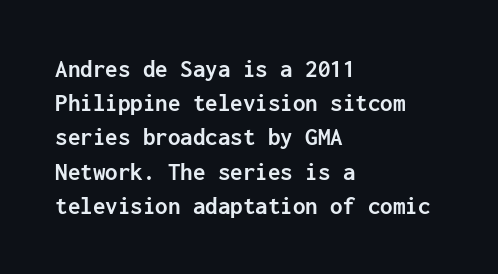
The lines in this sample share a left origin and differ only in where they stop. Summary of vertical rhythm: regular, with standard interline spacing. Italic: no, the glyphs are upright roman. The letterforms sit shoulder to shoulder at normal distance. Set as a true bold cut, around the 700 mark. The baseline area is clear.
